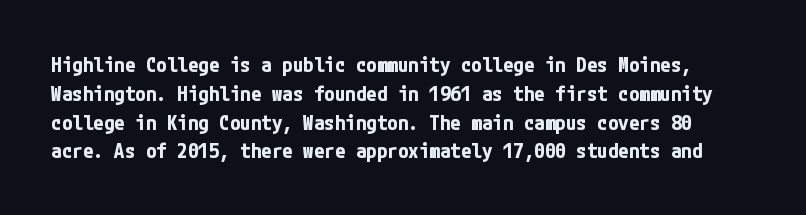
Q: Is the text bold? A: Yes.
Q: Is the text italic (slanted)? A: No, it is upright.
Q: Is the text underlined? A: No.
Q: Is the spacing between letters normal or unusually wide? A: Normal.
Q: Is the spacing between lines tight, normal or loose? A: Normal.
